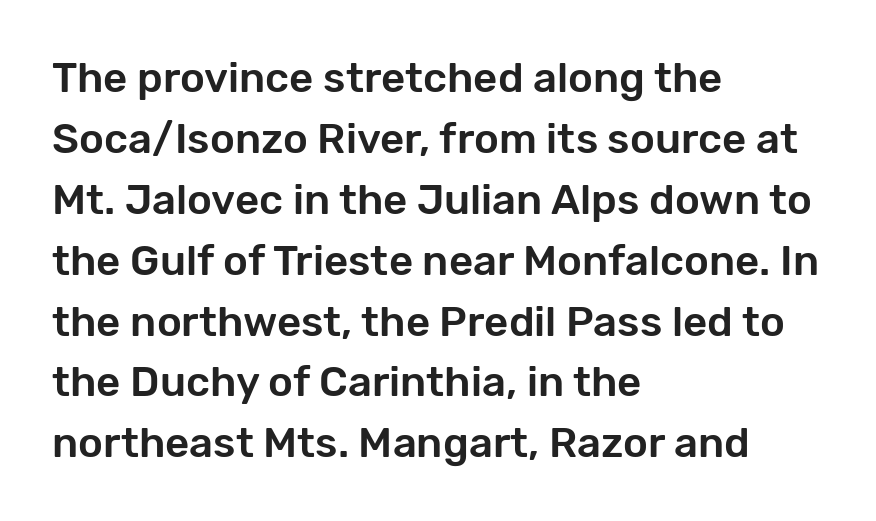
{"serif": "no", "italic": "no", "width": "normal", "stroke_contrast": "low", "x_height": "medium", "monospaced": "no", "underline": "no", "align": "left", "line_spacing": "normal", "line_spacing_ratio": 1.45, "letter_spacing": "normal", "letter_spacing_em": 0.0, "glyph_px": 42}
